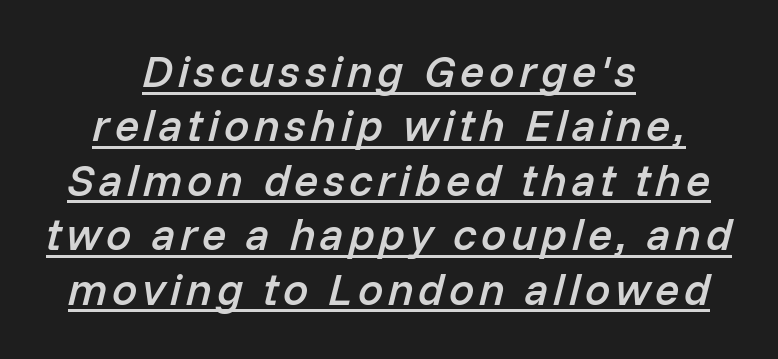
The image shows 45 px semibold type, italic (leaning right); set centered, line spacing 1.21x, underlined; low stroke contrast and a medium x-height.
